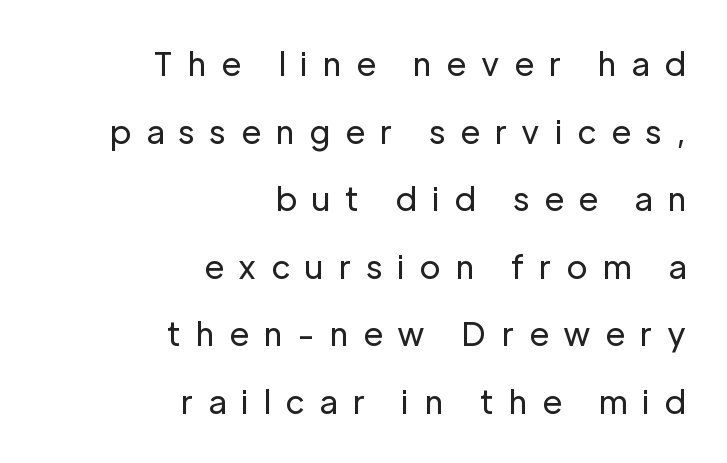
{"serif": "no", "italic": "no", "bold": "no", "weight": "regular", "width": "normal", "stroke_contrast": "low", "x_height": "medium", "monospaced": "no", "underline": "no", "align": "right", "line_spacing": "loose", "line_spacing_ratio": 2.11, "letter_spacing": "wide", "letter_spacing_em": 0.46, "glyph_px": 32}
